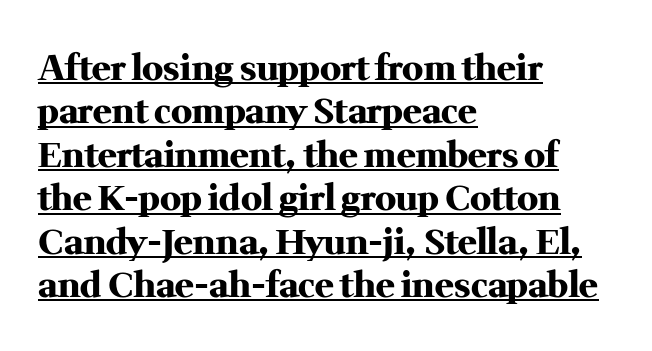
Q: Is the text bold? A: Yes.
Q: Is the text italic (slanted)? A: No, it is upright.
Q: Is the typeface a serif or a sans-serif typeface? A: Serif.
Q: Is the text underlined? A: Yes.
Q: How is the paragraph aligned? A: Left-aligned.
Q: Is the spacing between letters normal or unusually wide? A: Normal.
Q: Width (condensed, normal, or wide)? A: Normal.
Q: Stroke contrast? A: Medium.
Q: x-height? A: Medium.
Q: Monospaced? A: No.
